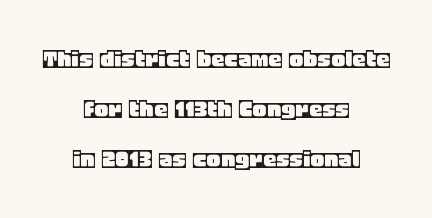
Beneath every word, the page is bare. Does the copy run flush right? No — it is centered line by line. The type is set solid horizontally, with unmodified tracking. Posture: vertical.
